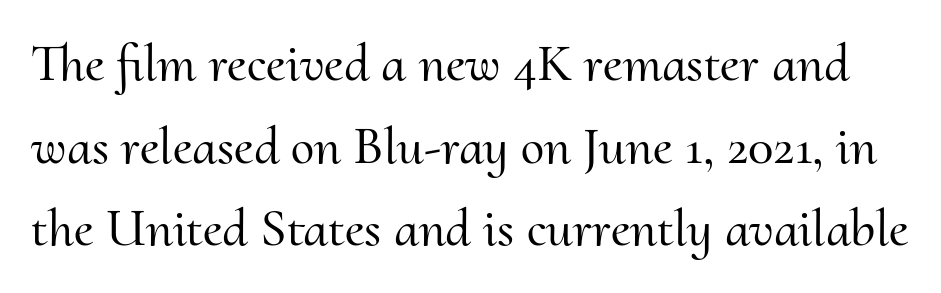
{"serif": "yes", "italic": "no", "width": "normal", "stroke_contrast": "medium", "x_height": "small", "monospaced": "no", "underline": "no", "line_spacing": "normal", "line_spacing_ratio": 1.56, "letter_spacing": "normal", "letter_spacing_em": 0.0, "glyph_px": 53}
